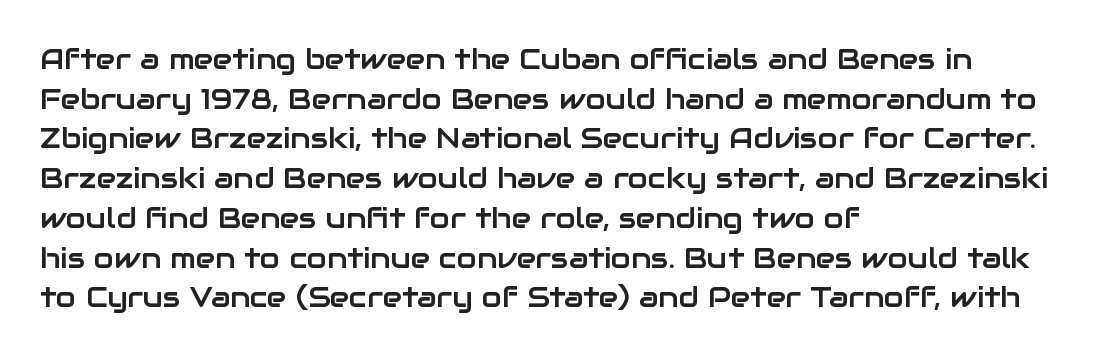
Q: Is the text italic (slanted)? A: No, it is upright.
Q: Is the typeface a serif or a sans-serif typeface? A: Sans-serif.
Q: Is the text underlined? A: No.
Q: How is the paragraph aligned? A: Left-aligned.
Q: Is the spacing between letters normal or unusually wide? A: Normal.
Q: Is the spacing between lines tight, normal or loose? A: Normal.
Q: Width (condensed, normal, or wide)? A: Normal.
Q: Stroke contrast? A: Low.
Q: x-height? A: Medium.
Q: Monospaced? A: No.
